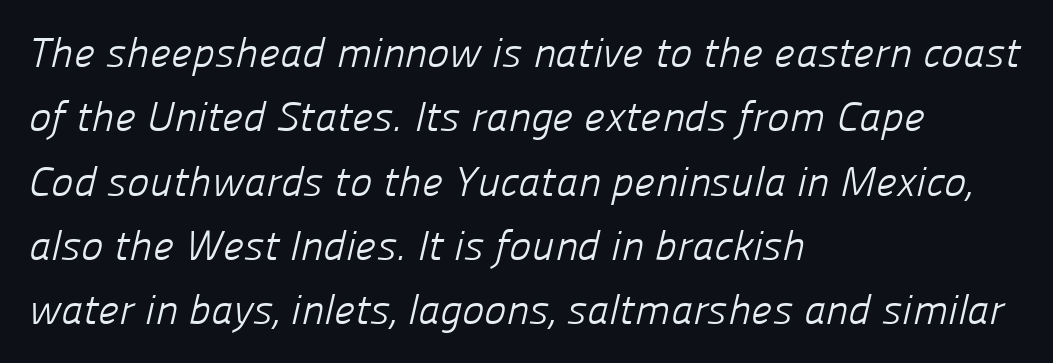
The image shows 42 px light sans-serif type; set left-aligned, normal line spacing (1.53x), normal letter spacing, not underlined; low stroke contrast and a medium x-height.
